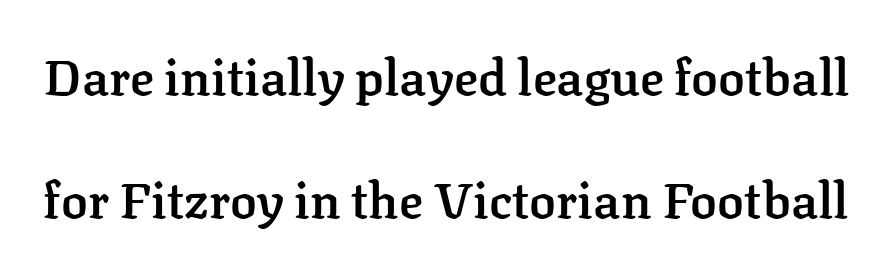
The image shows 50 px semibold serif type, upright; set loose line spacing (2.47x), normal letter spacing, not underlined; low stroke contrast and a medium x-height.
